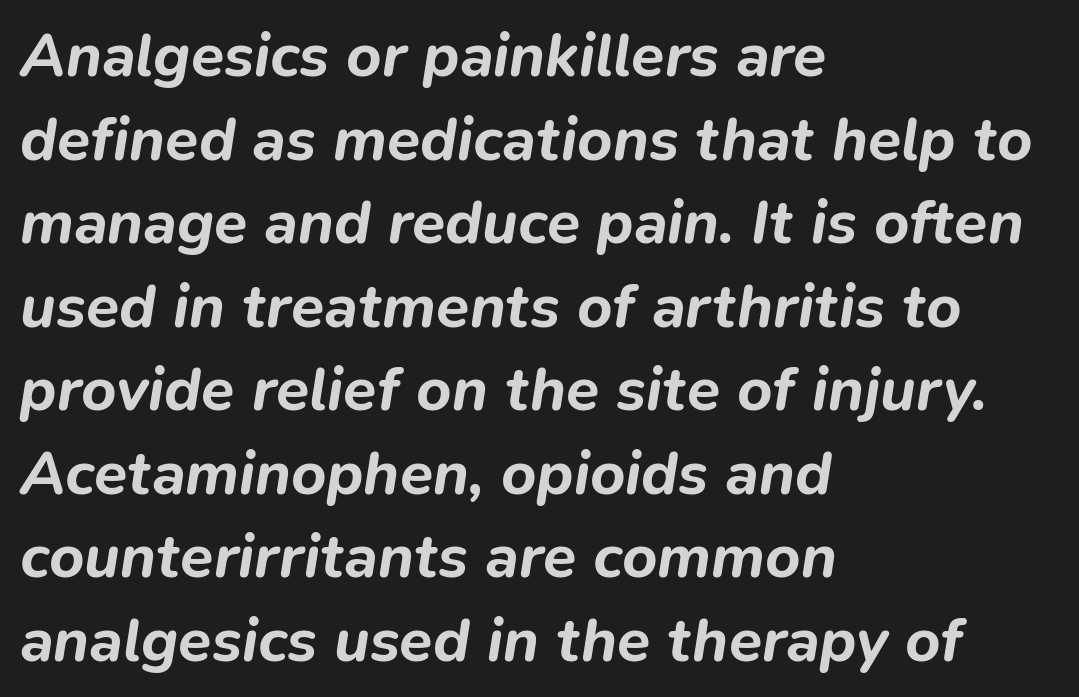
The rendering uses natural spacing where letterforms have individual widths. Looking at the ascenders, they clearly lean. Beneath every word, the page is bare. A classic flush-left, rag-right setting is used for this passage. Notice how descenders clear the ascenders below comfortably — that's standard leading. This is heavy type, rendered in bold.
